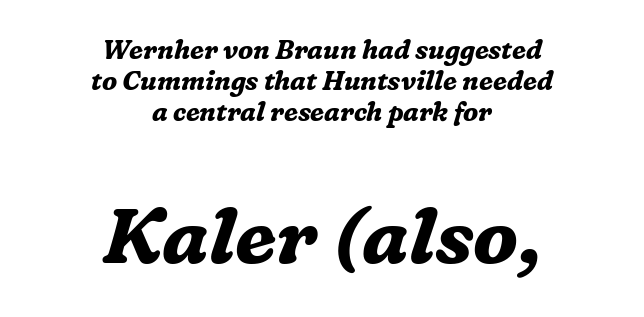
{"serif": "yes", "italic": "yes", "lean": "right", "slant_degrees": 16, "bold": "yes", "weight": "bold", "width": "normal", "stroke_contrast": "medium", "x_height": "medium", "monospaced": "no", "underline": "no", "align": "center", "line_spacing_ratio": 1.19, "letter_spacing": "normal", "letter_spacing_em": 0.0, "larger_block": "second", "size_ratio": 2.96, "glyph_px": 77}
